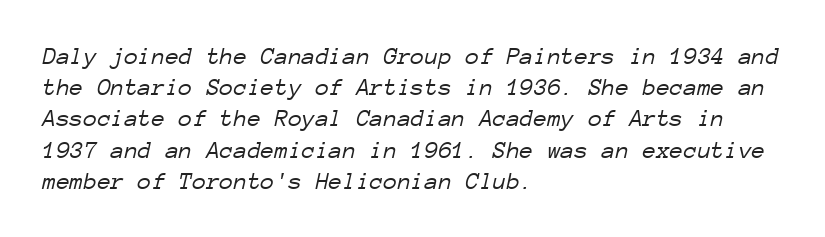
{"italic": "yes", "lean": "right", "slant_degrees": 12, "bold": "no", "underline": "no", "align": "left", "line_spacing": "normal", "line_spacing_ratio": 1.25, "letter_spacing": "normal", "letter_spacing_em": 0.0, "glyph_px": 25}
